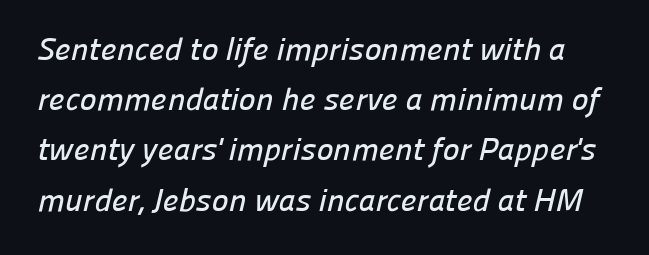
The image shows 32 px sans-serif type; set normal line spacing (1.57x), normal letter spacing, not underlined; low stroke contrast and a medium x-height.
